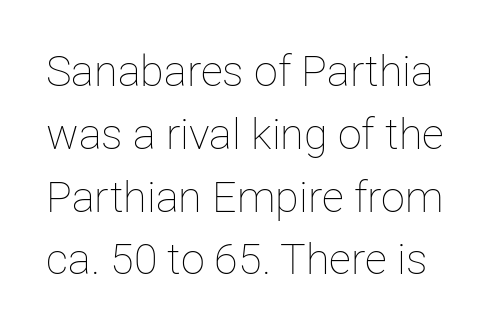
The image shows 43 px thin type, upright; set normal line spacing (1.46x), normal letter spacing, not underlined; low stroke contrast and a medium x-height.
